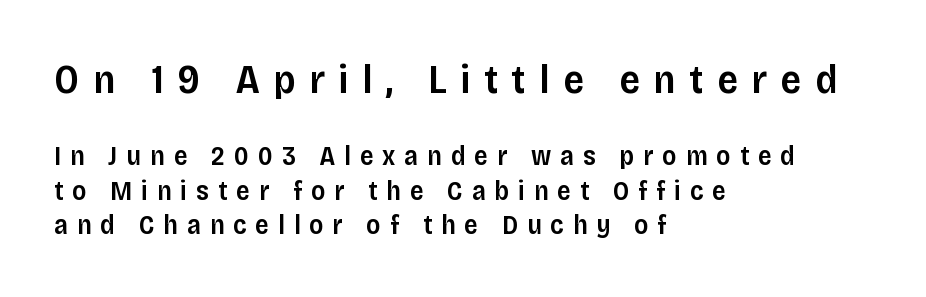
The image shows 41 px semibold sans-serif type, upright; set left-aligned, normal line spacing (1.28x), unusually wide letter spacing (+0.33 em), not underlined; the first (top) block is 1.52x larger; low stroke contrast and a large x-height.
